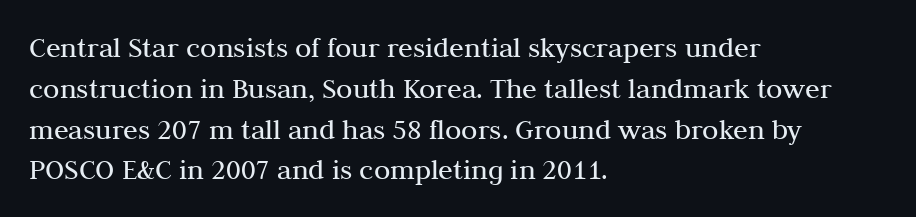
{"serif": "yes", "italic": "no", "bold": "no", "weight": "regular", "width": "normal", "stroke_contrast": "medium", "x_height": "medium", "monospaced": "no", "underline": "no", "align": "left", "line_spacing": "normal", "line_spacing_ratio": 1.36, "letter_spacing": "normal", "letter_spacing_em": 0.0, "glyph_px": 30}
